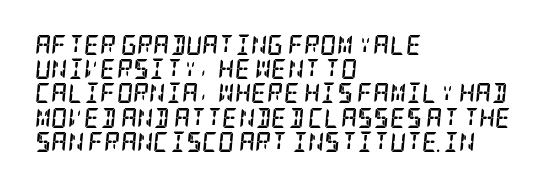
{"italic": "yes", "lean": "right", "slant_degrees": 5, "bold": "yes", "underline": "no", "align": "left", "line_spacing_ratio": 1.21, "letter_spacing": "normal", "letter_spacing_em": 0.0, "glyph_px": 20}
